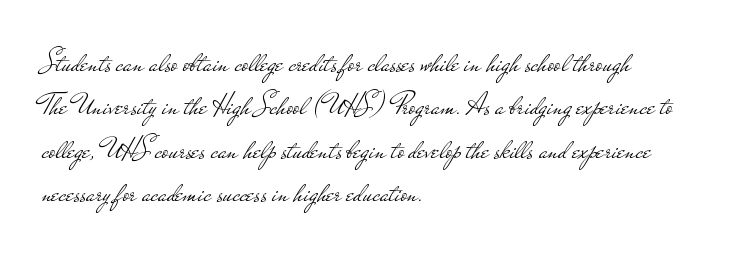
Q: Is the text bold? A: No.
Q: Is the text italic (slanted)? A: Yes.
Q: Is the typeface a serif or a sans-serif typeface? A: Sans-serif.
Q: Is the text underlined? A: No.
Q: How is the paragraph aligned? A: Left-aligned.
Q: Is the spacing between letters normal or unusually wide? A: Normal.
Q: Is the spacing between lines tight, normal or loose? A: Normal.
Q: Width (condensed, normal, or wide)? A: Wide.
Q: Stroke contrast? A: Low.
Q: x-height? A: Small.
Q: Monospaced? A: No.
